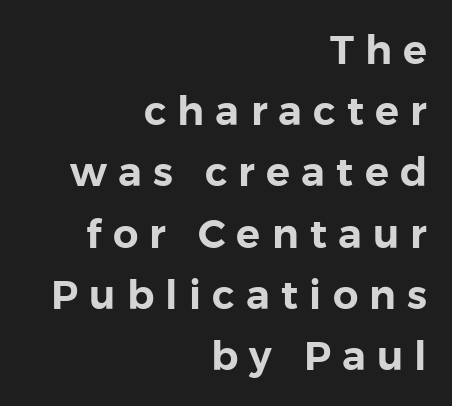
The area under the type is left untouched. Stroke terminals: plain, sans-serif. Caption: expanded tracking, letters set apart. Notice how descenders clear the ascenders below comfortably — that's standard leading. Teacher's note: observe the even right margin — that is flush-right alignment. The face used here is proportionally spaced, like ordinary book or web type.
